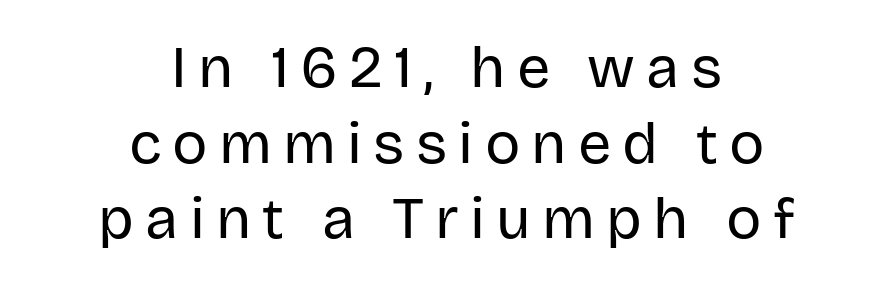
The passage shown stacks its lines at a standard gap. Examine the stroke ends and you'll find no serifs. No heavy texture on the line: the type isn't bold. If you folded the block vertically in half, each line would mirror itself in length. The rendering uses natural spacing where letterforms have individual widths. The letters stand upright; this is a roman face.
